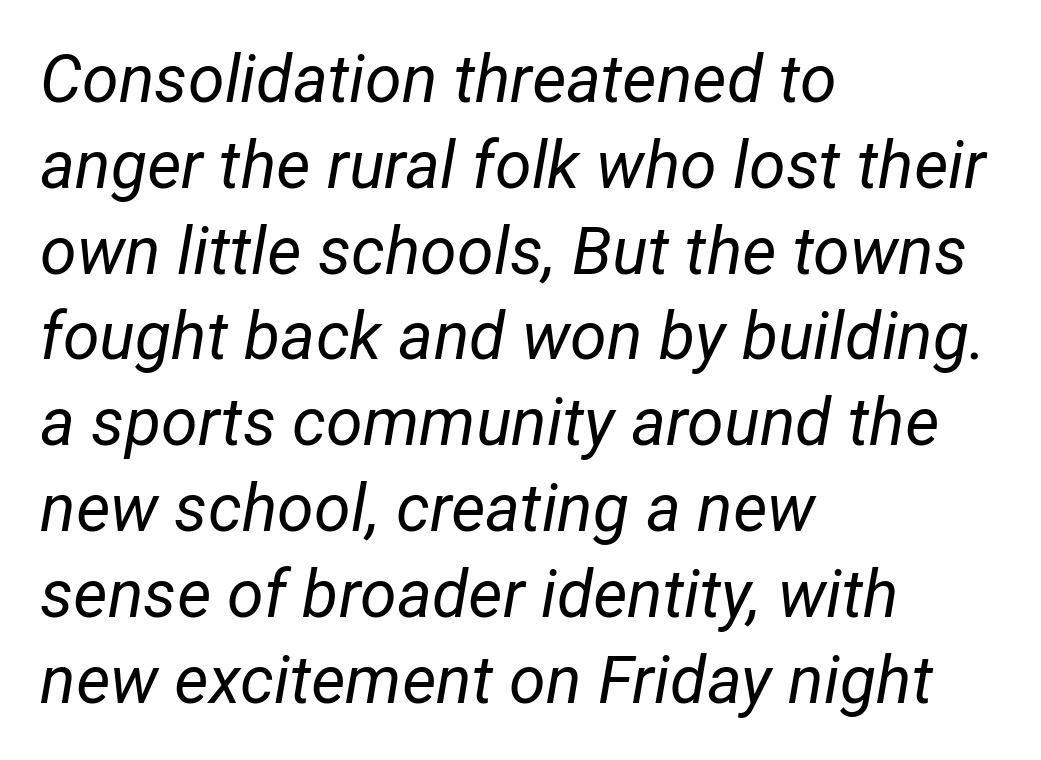
{"italic": "yes", "lean": "right", "slant_degrees": 12, "bold": "no", "weight": "regular", "width": "normal", "stroke_contrast": "low", "x_height": "medium", "monospaced": "no", "underline": "no", "align": "left", "line_spacing": "normal", "line_spacing_ratio": 1.3, "letter_spacing": "normal", "letter_spacing_em": 0.0, "glyph_px": 66}
